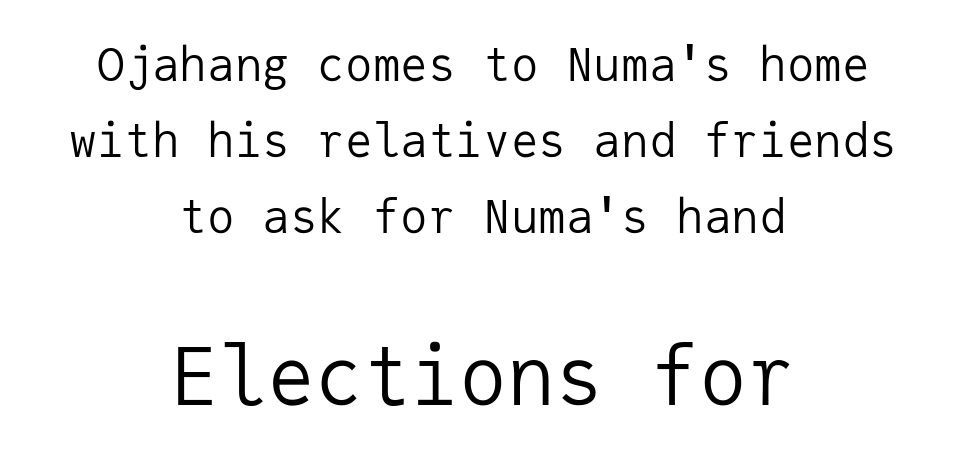
Q: Is the text bold? A: No.
Q: Is the text italic (slanted)? A: No, it is upright.
Q: Is the typeface a serif or a sans-serif typeface? A: Sans-serif.
Q: Is the text underlined? A: No.
Q: How is the paragraph aligned? A: Centered.
Q: Is the spacing between letters normal or unusually wide? A: Normal.
Q: Is the spacing between lines tight, normal or loose? A: Normal.
Q: Which block of text is set in a larger size, the first (top) or the second (bottom)? A: The second (bottom) one.
Q: Width (condensed, normal, or wide)? A: Normal.
Q: Stroke contrast? A: Low.
Q: x-height? A: Medium.
Q: Monospaced? A: Yes.
